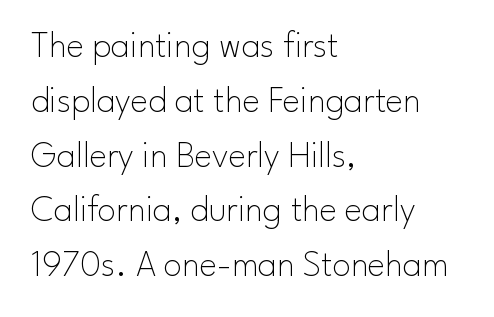
The image shows 37 px thin sans-serif type, upright; set left-aligned, normal line spacing (1.48x), normal letter spacing, not underlined; low stroke contrast and a small x-height.
